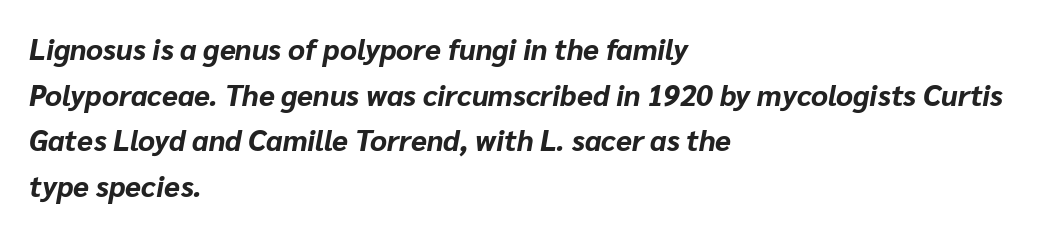
Q: Is the text bold? A: Yes.
Q: Is the text italic (slanted)? A: Yes, it leans right by about 10 degrees.
Q: Is the text underlined? A: No.
Q: How is the paragraph aligned? A: Left-aligned.
Q: Is the spacing between letters normal or unusually wide? A: Normal.
Q: Is the spacing between lines tight, normal or loose? A: Normal.
Q: Width (condensed, normal, or wide)? A: Normal.
Q: Stroke contrast? A: Low.
Q: x-height? A: Medium.
Q: Monospaced? A: No.
